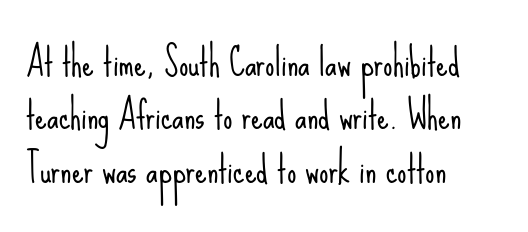
The rendering keeps characters at their native spacing. The rendering uses natural spacing where letterforms have individual widths. This sample keeps an unexceptional amount of space between lines. The passage shown is not bold in any degree. Nothing sits at the stroke ends, so this counts as sans-serif. The foot of each line stays bare and open.
